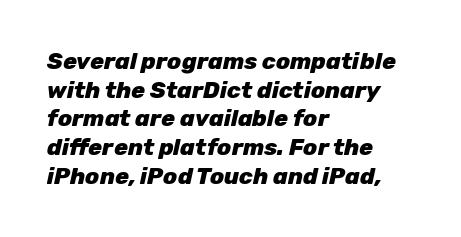
You can tell it's italic because the verticals aren't actually vertical. What weight is shown? A full bold with thick strokes. Rule under the text: the space is simply empty. These lines sit exactly where default settings would place them. The type is set solid horizontally, with unmodified tracking.
